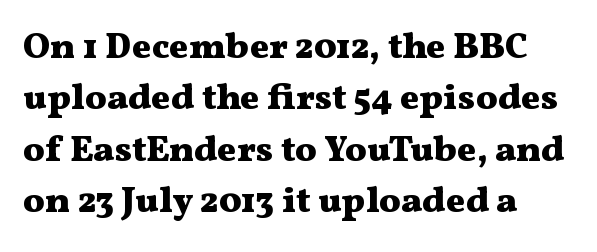
{"serif": "yes", "italic": "no", "bold": "yes", "weight": "heavy", "width": "wide", "stroke_contrast": "medium", "x_height": "medium", "monospaced": "no", "underline": "no", "align": "left", "line_spacing": "normal", "line_spacing_ratio": 1.43, "letter_spacing": "normal", "letter_spacing_em": 0.0, "glyph_px": 36}
